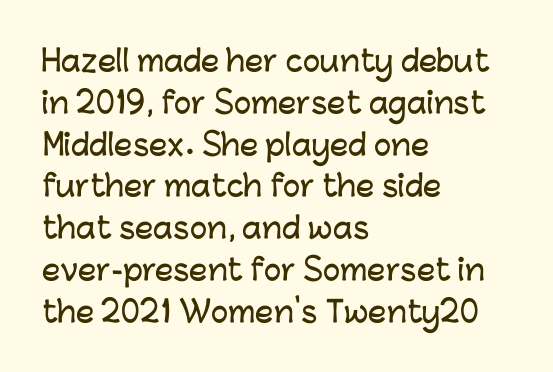
The image shows 29 px sans-serif type, upright; set left-aligned, normal line spacing (1.44x), normal letter spacing, not underlined; low stroke contrast and a medium x-height.
